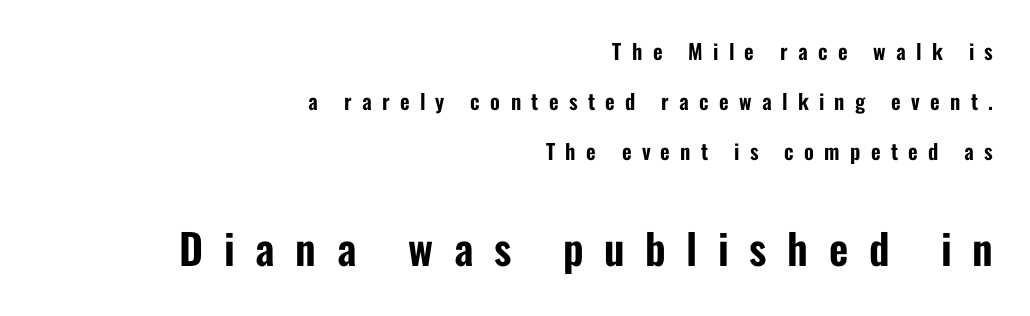
The image shows 42 px condensed sans-serif type, upright; set right-aligned, loose line spacing (2.39x), unusually wide letter spacing (+0.49 em), not underlined; the second (bottom) block is 2.0x larger; low stroke contrast and a medium x-height.
